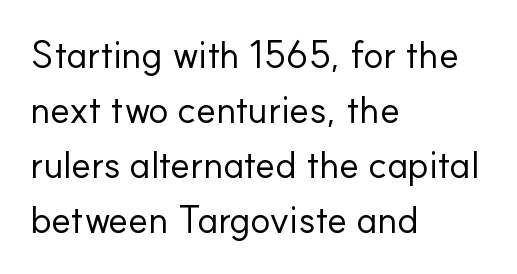
The image shows 38 px regular-weight sans-serif type, upright; set left-aligned, normal line spacing (1.45x), normal letter spacing, not underlined; low stroke contrast and a small x-height.
